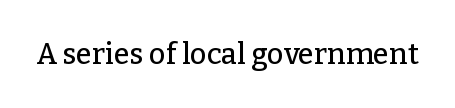
Think of a printed novel: that variable character pitch is what you see here. Plain, unruled lines of type. The axis of the letterforms is exactly vertical. Spacing between characters is what you'd get straight out of the box.
